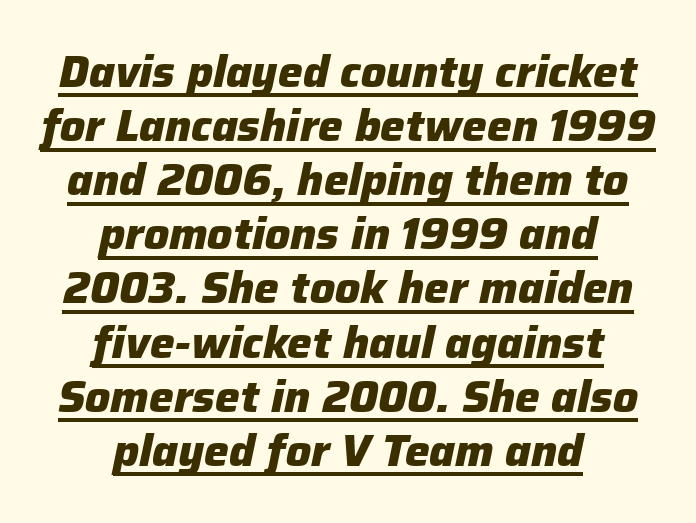
{"italic": "yes", "lean": "right", "slant_degrees": 12, "bold": "yes", "weight": "heavy", "width": "normal", "stroke_contrast": "low", "x_height": "medium", "monospaced": "no", "underline": "yes", "align": "center", "line_spacing_ratio": 1.23, "letter_spacing": "normal", "letter_spacing_em": 0.0, "glyph_px": 44}
